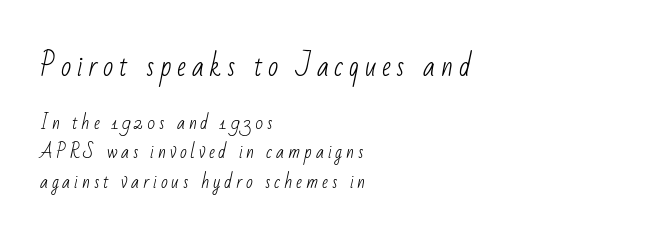
Q: Is the text bold? A: No.
Q: Is the text underlined? A: No.
Q: How is the paragraph aligned? A: Left-aligned.
Q: Is the spacing between letters normal or unusually wide? A: Unusually wide.
Q: Is the spacing between lines tight, normal or loose? A: Normal.
Q: Which block of text is set in a larger size, the first (top) or the second (bottom)? A: The first (top) one.
